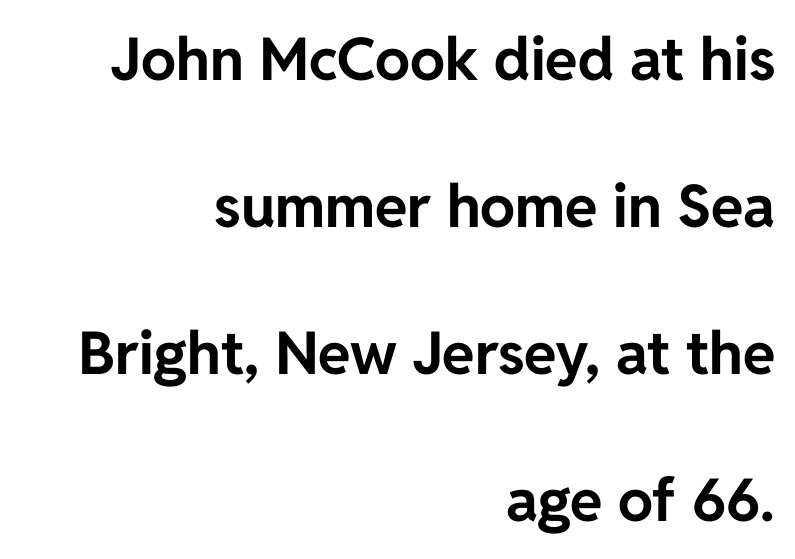
Q: Is the text bold? A: Yes.
Q: Is the text italic (slanted)? A: No, it is upright.
Q: Is the typeface a serif or a sans-serif typeface? A: Sans-serif.
Q: Is the text underlined? A: No.
Q: How is the paragraph aligned? A: Right-aligned.
Q: Is the spacing between letters normal or unusually wide? A: Normal.
Q: Is the spacing between lines tight, normal or loose? A: Loose.
Q: Width (condensed, normal, or wide)? A: Normal.
Q: Stroke contrast? A: Low.
Q: x-height? A: Medium.
Q: Monospaced? A: No.
